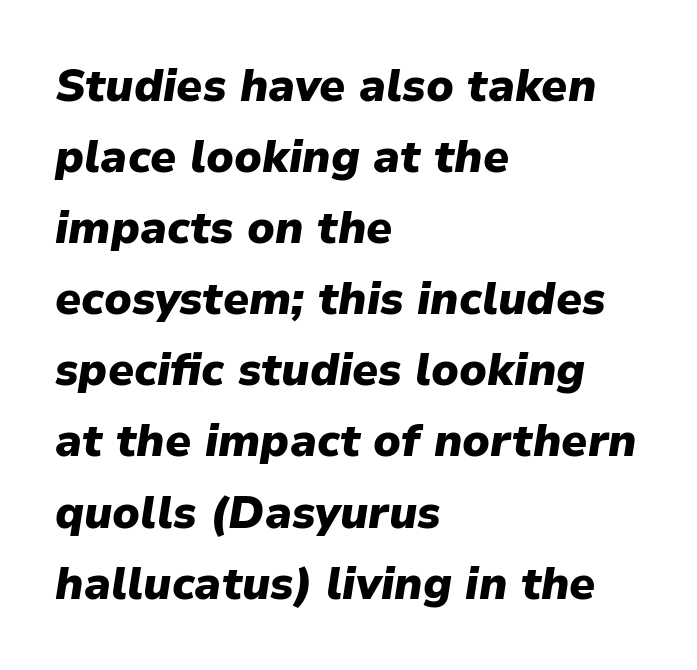
Q: Is the text bold? A: Yes.
Q: Is the text italic (slanted)? A: Yes, it leans right by about 9 degrees.
Q: Is the text underlined? A: No.
Q: How is the paragraph aligned? A: Left-aligned.
Q: Is the spacing between letters normal or unusually wide? A: Normal.
Q: Is the spacing between lines tight, normal or loose? A: Normal.
Q: Width (condensed, normal, or wide)? A: Normal.
Q: Stroke contrast? A: Low.
Q: x-height? A: Medium.
Q: Monospaced? A: No.
